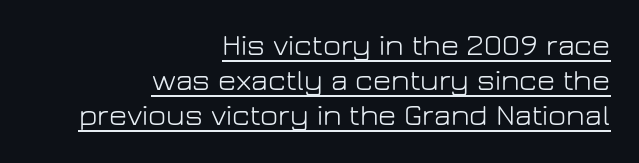
Q: Is the text bold? A: No.
Q: Is the text italic (slanted)? A: No, it is upright.
Q: Is the typeface a serif or a sans-serif typeface? A: Sans-serif.
Q: Is the text underlined? A: Yes.
Q: How is the paragraph aligned? A: Right-aligned.
Q: Is the spacing between letters normal or unusually wide? A: Normal.
Q: Is the spacing between lines tight, normal or loose? A: Tight.
Q: Width (condensed, normal, or wide)? A: Normal.
Q: Stroke contrast? A: Low.
Q: x-height? A: Medium.
Q: Monospaced? A: No.
